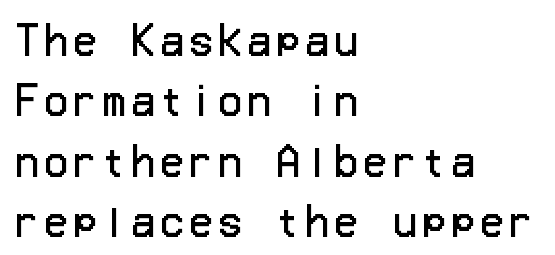
This sample uses an upright cut, with every glyph sitting square on the baseline. Is there much room between lines? A standard amount, neither cramped nor airy. Anything drawn beneath the words? Only blank space. The passage shown is not bold in any degree. The typesetter chose a ragged-right arrangement here.
